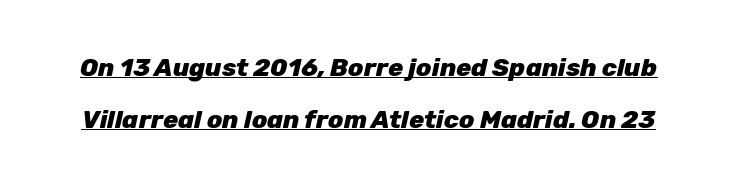
Look at the tracking — it's just the regular setting, nothing added. Summary of weight: heavy, a full bold. One glance says open: line gaps are wider than usual. Tall strokes in this sample are angled rather than plumb.
